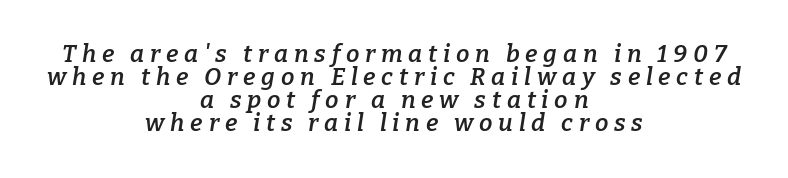
{"italic": "yes", "lean": "right", "slant_degrees": 9, "bold": "semi", "underline": "no", "align": "center", "line_spacing": "tight", "line_spacing_ratio": 0.96, "letter_spacing": "wide", "letter_spacing_em": 0.24, "glyph_px": 24}
